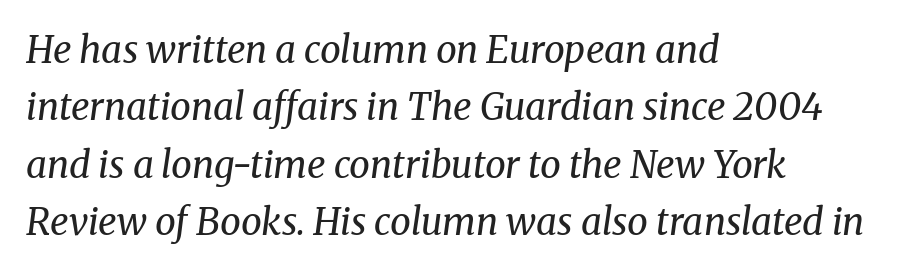
The image shows 37 px regular-weight serif type, italic (leaning right); set left-aligned, normal line spacing (1.55x), normal letter spacing, not underlined; medium stroke contrast and a medium x-height.
